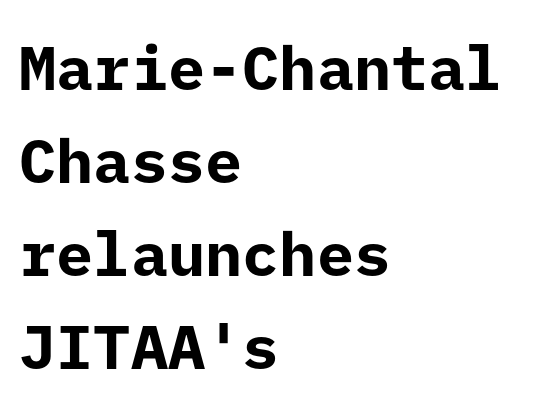
{"serif": "no", "italic": "no", "bold": "yes", "weight": "bold", "width": "normal", "stroke_contrast": "low", "x_height": "medium", "underline": "no", "align": "left", "line_spacing": "normal", "line_spacing_ratio": 1.5, "letter_spacing": "normal", "letter_spacing_em": 0.0, "glyph_px": 62}
